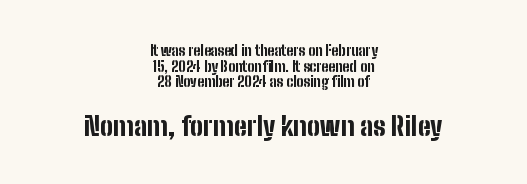
Compared with an ordinary text face, these strokes are far heavier — a full bold. It's the straight-up-and-down kind of type. Small over large — that's the arrangement of the two blocks here. The letters sit at their default tracking, neither squeezed nor spread.
